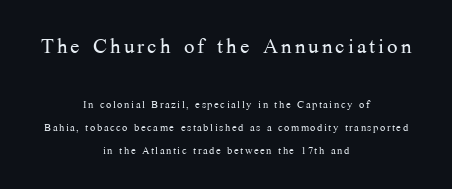
The image shows 28 px light serif type, upright; set centered, normal line spacing (1.66x), not underlined; the first (top) block is 2.0x larger; medium stroke contrast and a medium x-height.
